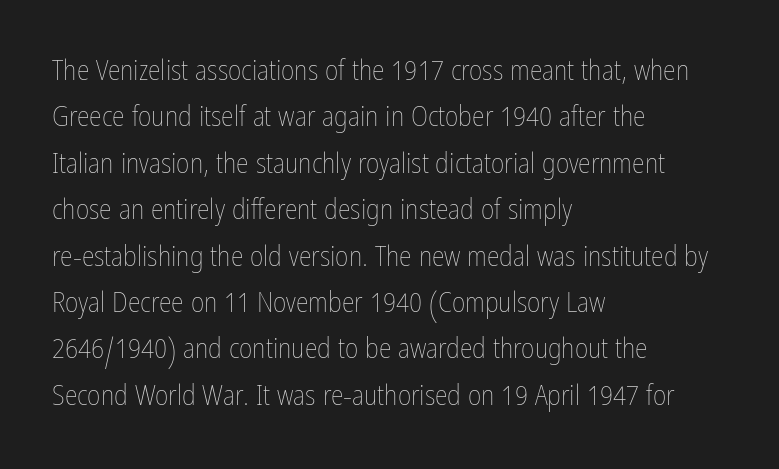
{"italic": "no", "bold": "no", "weight": "thin", "width": "condensed", "stroke_contrast": "low", "x_height": "medium", "monospaced": "no", "underline": "no", "align": "left", "line_spacing": "normal", "line_spacing_ratio": 1.6, "letter_spacing": "normal", "letter_spacing_em": 0.0, "glyph_px": 29}
